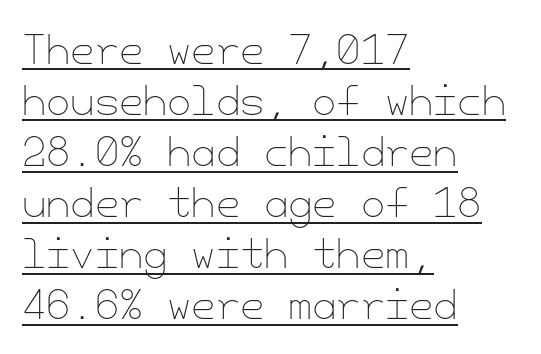
Q: Is the text bold? A: No.
Q: Is the text italic (slanted)? A: No, it is upright.
Q: Is the text underlined? A: Yes.
Q: How is the paragraph aligned? A: Left-aligned.
Q: Is the spacing between letters normal or unusually wide? A: Normal.
Q: Is the spacing between lines tight, normal or loose? A: Normal.
Q: Width (condensed, normal, or wide)? A: Normal.
Q: Stroke contrast? A: Low.
Q: x-height? A: Small.
